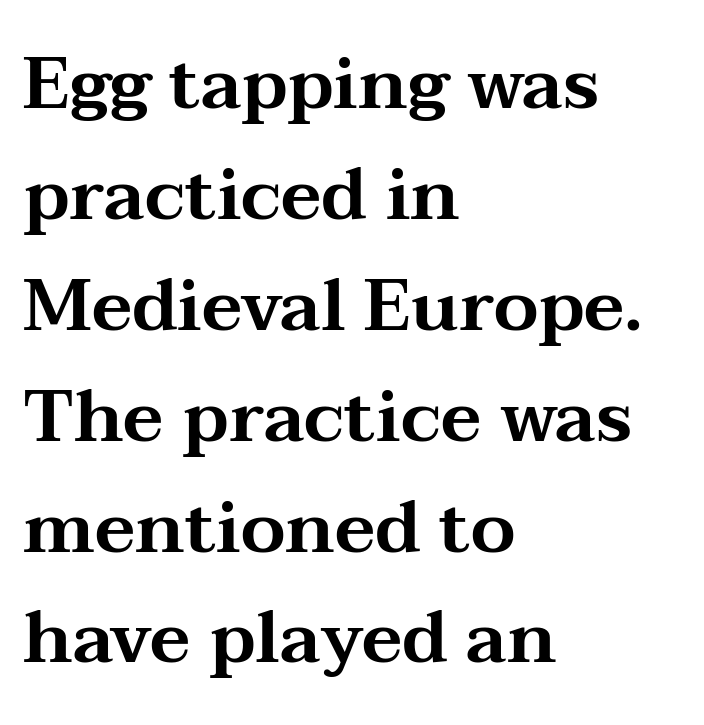
The image shows 72 px wide serif type, upright; set left-aligned, normal line spacing (1.54x), normal letter spacing, not underlined; medium stroke contrast and a medium x-height.
